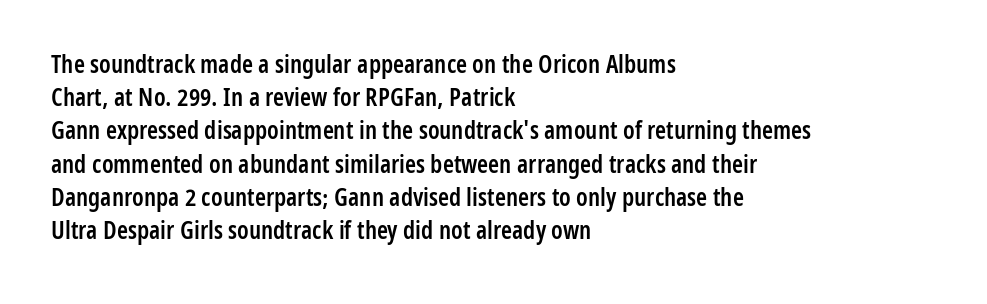
{"italic": "no", "bold": "semi", "underline": "no", "align": "left", "line_spacing": "normal", "line_spacing_ratio": 1.33, "letter_spacing": "normal", "letter_spacing_em": 0.0, "glyph_px": 25}
